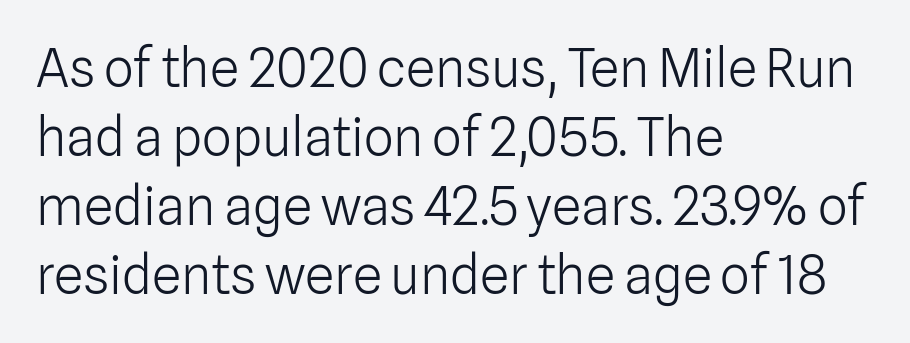
The typesetting does not lean heavy: it is not bold. Tall strokes in this sample are plumb rather than angled. Vertically, the passage feels balanced, rows spaced as you'd expect. The designer went with a sans here, leaving each stem footless. Nothing unusual about the tracking: characters are spaced as the font intends. The letters advance in unequal steps, a hallmark of proportional type.
